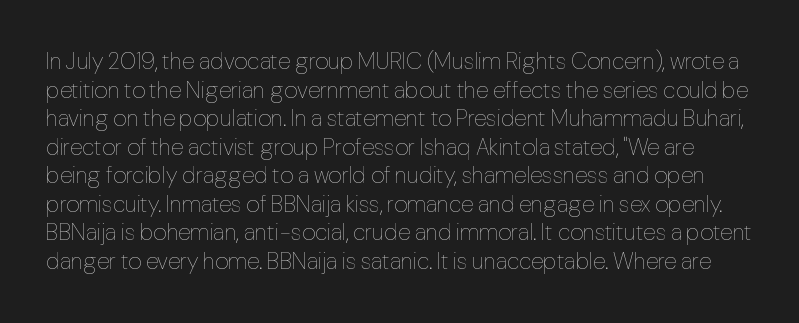
The image shows 23 px text type, upright; set line spacing 1.24x, normal letter spacing, not underlined.
